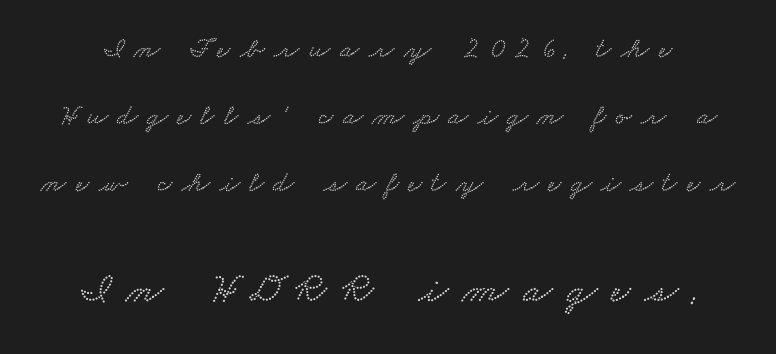
The image shows 43 px wide type; set loose line spacing (2.31x), unusually wide letter spacing (+0.33 em), not underlined; the second (bottom) block is 1.48x larger; low stroke contrast and a small x-height.
